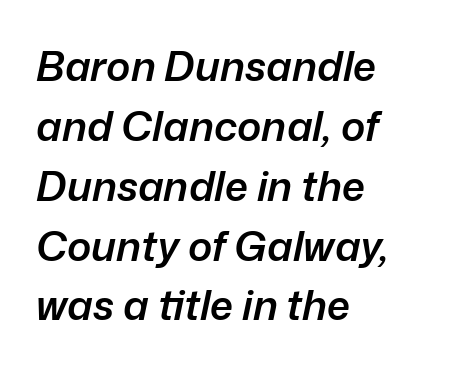
Line beginnings align vertically; line endings do not. Strokes here are thickened, but only to semibold level. One glance says typical: line gaps are just what's usual. The font's italic variant was chosen for this text.
